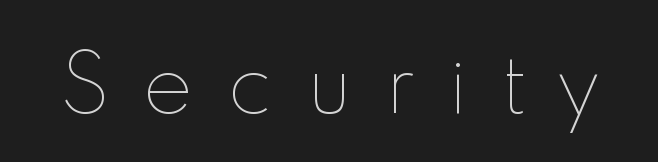
The image shows 76 px thin type, upright; set unusually wide letter spacing (+0.45 em), not underlined; a small x-height.
